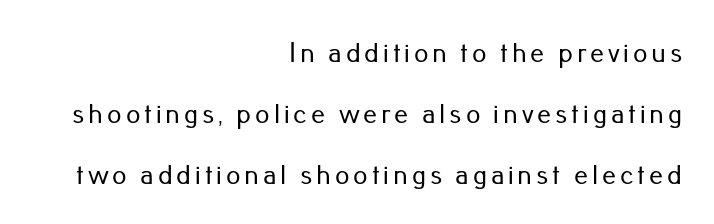
The passage shown is typed in a proportional face where columns would drift. Letters rest on an invisible, unmarked baseline. The passage is arranged like a letterhead date or caption credit — flush right. Posture: straight, roman, zero tilt. Reading down the column, the eye jumps a long way to each next line. Type style note: lacks serifs.
